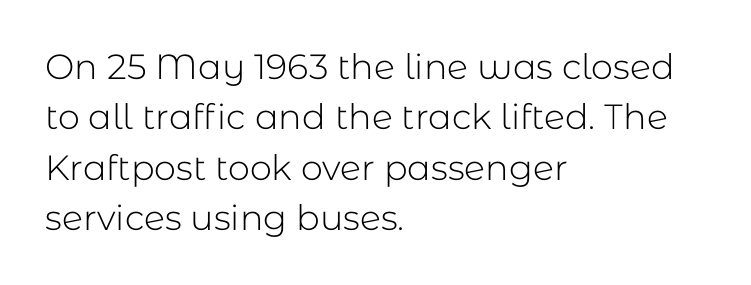
Q: Is the text bold? A: No.
Q: Is the text italic (slanted)? A: No, it is upright.
Q: Is the typeface a serif or a sans-serif typeface? A: Sans-serif.
Q: Is the text underlined? A: No.
Q: How is the paragraph aligned? A: Left-aligned.
Q: Is the spacing between letters normal or unusually wide? A: Normal.
Q: Is the spacing between lines tight, normal or loose? A: Normal.
Q: Width (condensed, normal, or wide)? A: Normal.
Q: Stroke contrast? A: Low.
Q: x-height? A: Medium.
Q: Monospaced? A: No.
